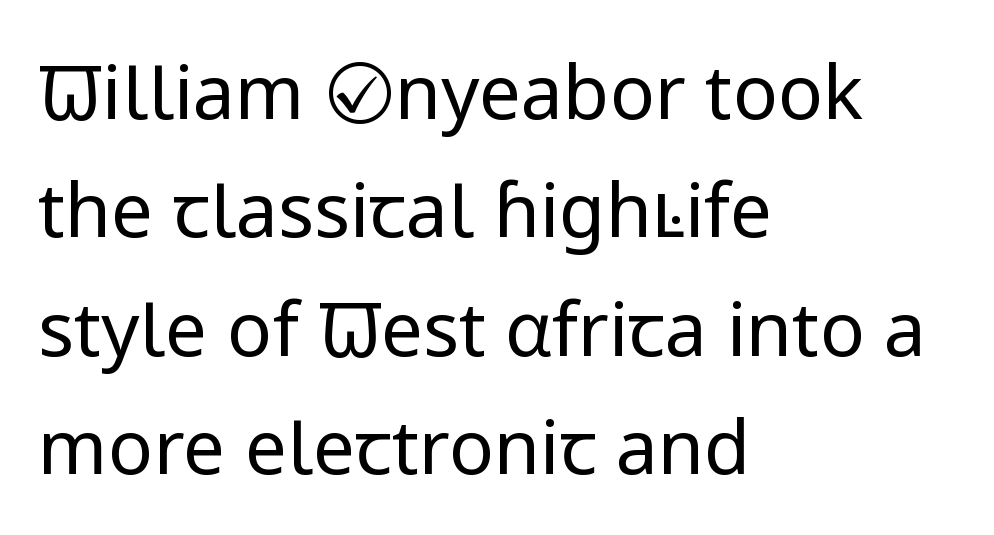
Q: Is the text bold? A: No.
Q: Is the text italic (slanted)? A: No, it is upright.
Q: Is the typeface a serif or a sans-serif typeface? A: Sans-serif.
Q: Is the text underlined? A: No.
Q: How is the paragraph aligned? A: Left-aligned.
Q: Is the spacing between letters normal or unusually wide? A: Normal.
Q: Is the spacing between lines tight, normal or loose? A: Normal.
Q: Width (condensed, normal, or wide)? A: Normal.
Q: Stroke contrast? A: Low.
Q: x-height? A: Medium.
Q: Monospaced? A: No.
